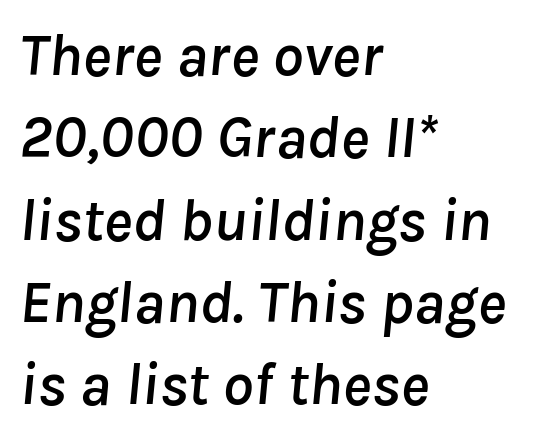
You could not count columns in this text — the font is proportionally spaced. Each row of text sits above clean, open space. Alignment: flush left. Look at the tracking — it's just the regular setting, nothing added.
